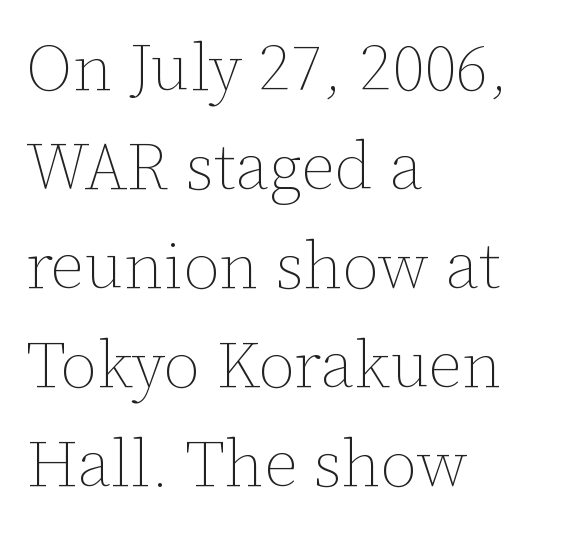
The image shows 66 px thin type, upright; set left-aligned, normal line spacing (1.5x), normal letter spacing, not underlined; low stroke contrast and a medium x-height.
